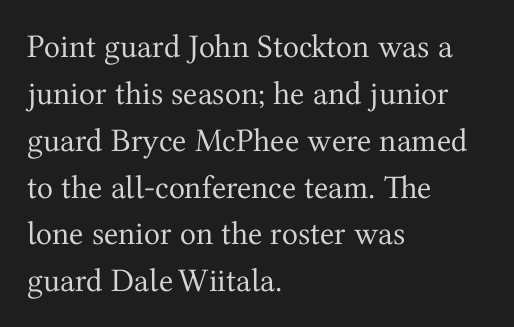
Q: Is the text bold? A: No.
Q: Is the text italic (slanted)? A: No, it is upright.
Q: Is the typeface a serif or a sans-serif typeface? A: Serif.
Q: Is the text underlined? A: No.
Q: How is the paragraph aligned? A: Left-aligned.
Q: Is the spacing between letters normal or unusually wide? A: Normal.
Q: Is the spacing between lines tight, normal or loose? A: Normal.
Q: Width (condensed, normal, or wide)? A: Normal.
Q: Stroke contrast? A: Medium.
Q: x-height? A: Medium.
Q: Monospaced? A: No.
